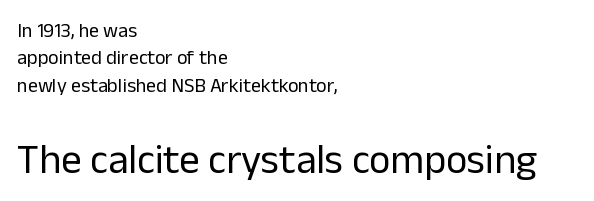
{"serif": "no", "italic": "no", "bold": "no", "weight": "regular", "width": "normal", "stroke_contrast": "low", "x_height": "medium", "monospaced": "no", "underline": "no", "align": "left", "line_spacing": "normal", "line_spacing_ratio": 1.37, "letter_spacing": "normal", "letter_spacing_em": 0.0, "larger_block": "second", "size_ratio": 2.05, "glyph_px": 41}
